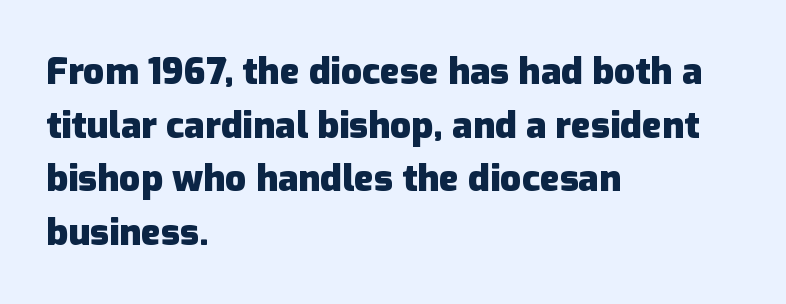
Q: Is the text bold? A: Yes.
Q: Is the text italic (slanted)? A: No, it is upright.
Q: Is the typeface a serif or a sans-serif typeface? A: Sans-serif.
Q: Is the text underlined? A: No.
Q: How is the paragraph aligned? A: Left-aligned.
Q: Is the spacing between letters normal or unusually wide? A: Normal.
Q: Is the spacing between lines tight, normal or loose? A: Normal.
Q: Width (condensed, normal, or wide)? A: Normal.
Q: Stroke contrast? A: Low.
Q: x-height? A: Medium.
Q: Monospaced? A: No.
